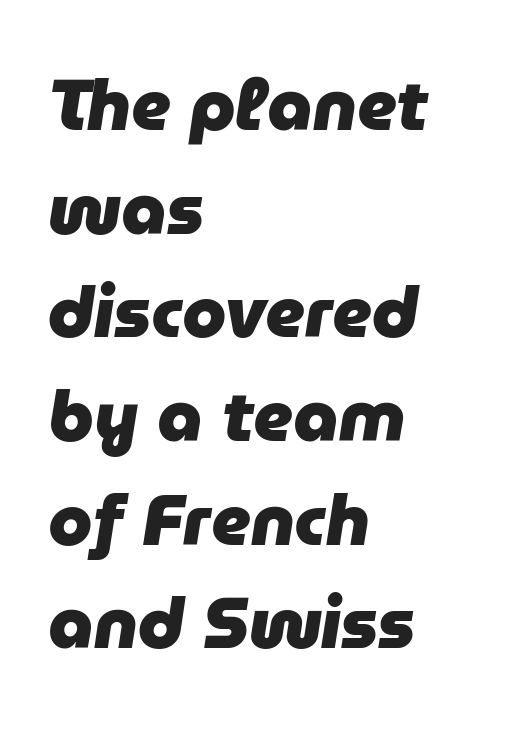
Q: Is the text bold? A: Yes.
Q: Is the text italic (slanted)? A: Yes, it leans right by about 9 degrees.
Q: Is the text underlined? A: No.
Q: How is the paragraph aligned? A: Left-aligned.
Q: Is the spacing between letters normal or unusually wide? A: Normal.
Q: Is the spacing between lines tight, normal or loose? A: Normal.
Q: Width (condensed, normal, or wide)? A: Normal.
Q: Stroke contrast? A: Low.
Q: x-height? A: Medium.
Q: Monospaced? A: No.
